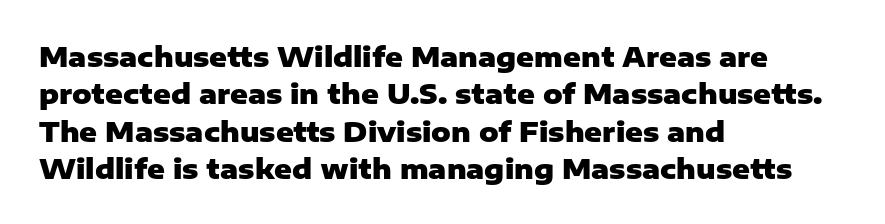
The image shows 27 px bold type, upright; set left-aligned, normal line spacing (1.38x), normal letter spacing, not underlined.
